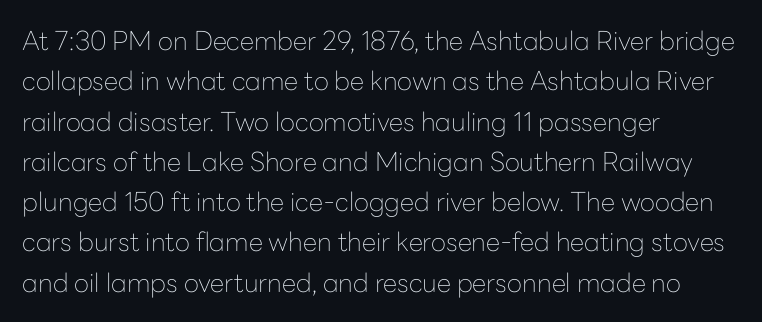
The image shows 26 px text type, upright; set left-aligned, normal line spacing (1.55x), normal letter spacing, not underlined.
